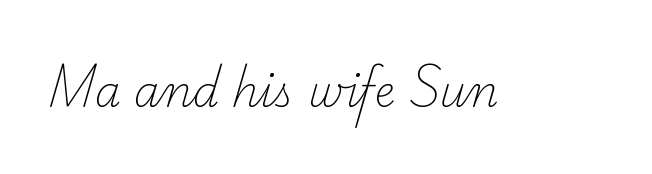
{"serif": "yes", "bold": "no", "weight": "light", "width": "normal", "stroke_contrast": "low", "x_height": "small", "monospaced": "no", "underline": "no", "letter_spacing": "normal", "letter_spacing_em": 0.0, "glyph_px": 42}
